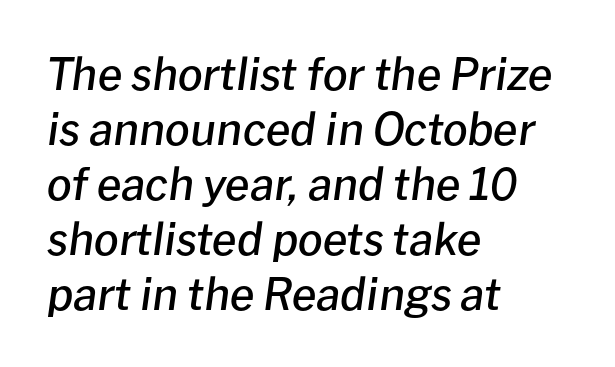
Students, this is semibold: more ink than regular, less than bold. The letters advance in unequal steps, a hallmark of proportional type. This sample keeps an unexceptional amount of space between lines. Each word holds together tightly as a unit, with standard inter-letter gaps. The typesetter chose a ragged-right arrangement here. Unmarked baselines from the first word to the last.
